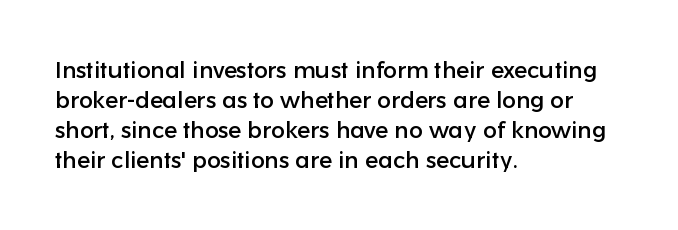
The image shows 23 px text type, upright; set left-aligned, normal line spacing (1.31x), normal letter spacing, not underlined.
